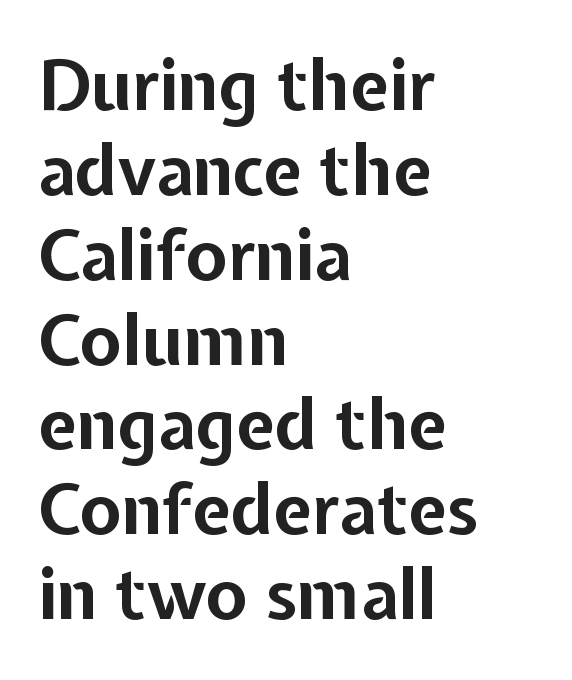
The image shows 69 px bold sans-serif type, upright; set left-aligned, line spacing 1.23x, normal letter spacing, not underlined; low stroke contrast and a medium x-height.
